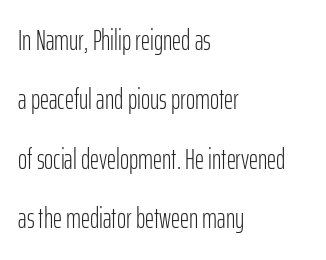
The tracking reads as untouched default to a designer's eye. A light-to-regular cut is what we see here. One-word summary of the alignment: left. Leading is clearly above the norm, producing a sparse column.
